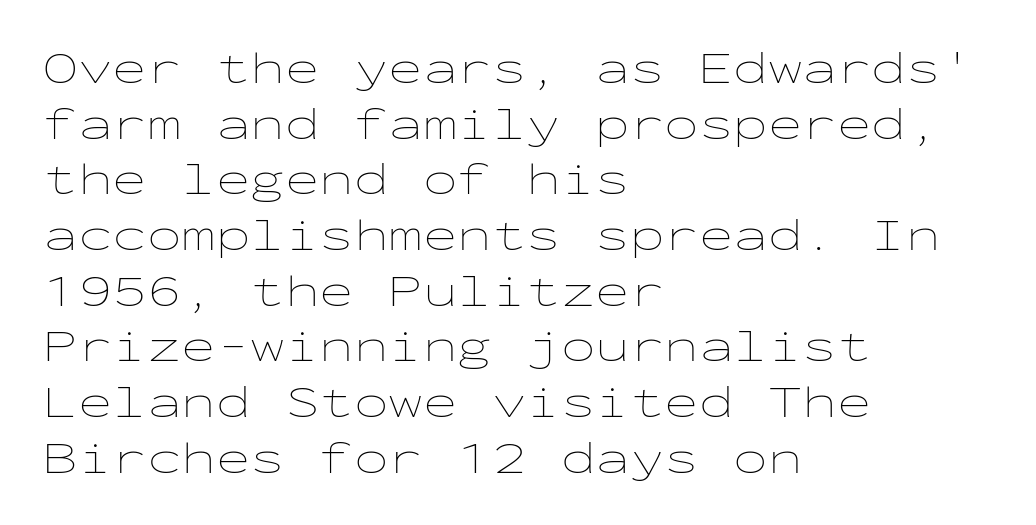
Q: Is the text bold? A: No.
Q: Is the text italic (slanted)? A: No, it is upright.
Q: Is the text underlined? A: No.
Q: How is the paragraph aligned? A: Left-aligned.
Q: Is the spacing between letters normal or unusually wide? A: Normal.
Q: Width (condensed, normal, or wide)? A: Wide.
Q: Stroke contrast? A: Low.
Q: x-height? A: Medium.
Q: Monospaced? A: Yes.
